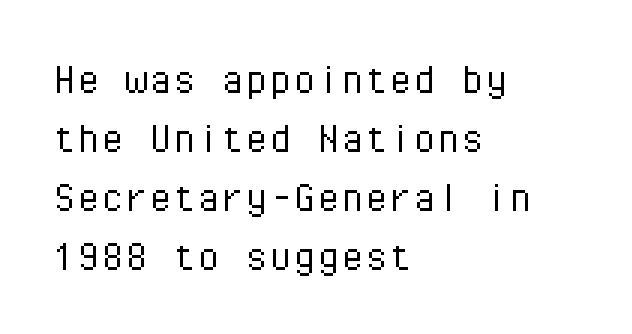
Q: Is the text bold? A: No.
Q: Is the text italic (slanted)? A: No, it is upright.
Q: Is the typeface a serif or a sans-serif typeface? A: Sans-serif.
Q: Is the text underlined? A: No.
Q: How is the paragraph aligned? A: Left-aligned.
Q: Is the spacing between letters normal or unusually wide? A: Normal.
Q: Width (condensed, normal, or wide)? A: Normal.
Q: Stroke contrast? A: Low.
Q: x-height? A: Medium.
Q: Monospaced? A: Yes.
